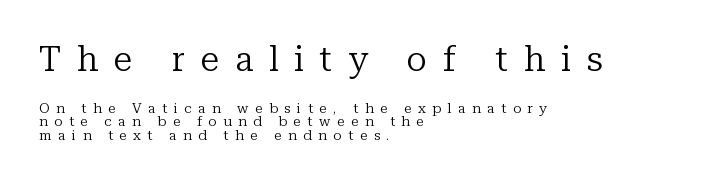
Q: Is the text bold? A: No.
Q: Is the text italic (slanted)? A: No, it is upright.
Q: Is the typeface a serif or a sans-serif typeface? A: Serif.
Q: Is the text underlined? A: No.
Q: How is the paragraph aligned? A: Left-aligned.
Q: Is the spacing between letters normal or unusually wide? A: Unusually wide.
Q: Is the spacing between lines tight, normal or loose? A: Tight.
Q: Which block of text is set in a larger size, the first (top) or the second (bottom)? A: The first (top) one.
Q: Width (condensed, normal, or wide)? A: Normal.
Q: Stroke contrast? A: Low.
Q: x-height? A: Medium.
Q: Monospaced? A: No.
